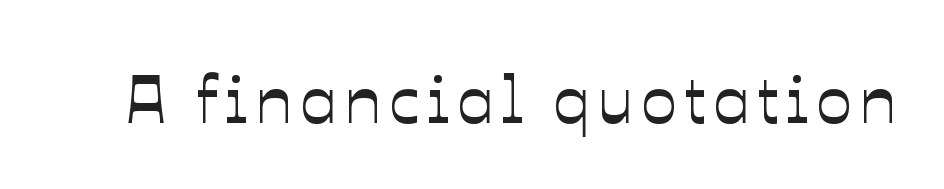
{"italic": "no", "width": "normal", "stroke_contrast": "low", "x_height": "medium", "monospaced": "no", "underline": "no", "glyph_px": 67}
